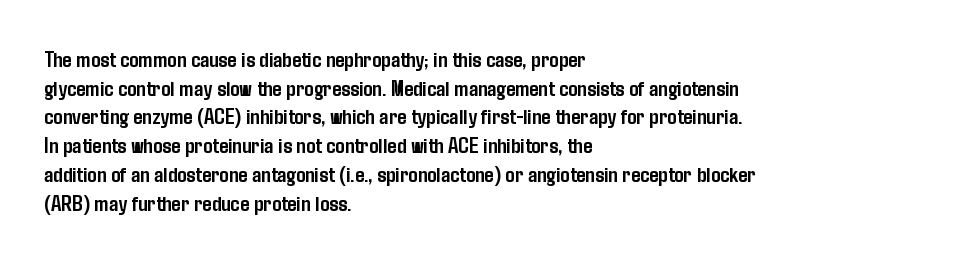
The image shows 23 px bold type, upright; set left-aligned, normal line spacing (1.25x), normal letter spacing, not underlined.
